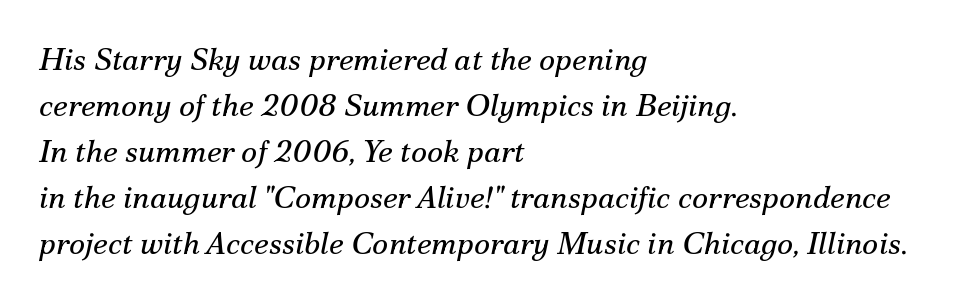
The typeface has the unassuming heft of standard copy or less. A typesetter would call this zero additional tracking. Visually the block forms a straight wall on the left and a jagged coastline on the right. This block has exactly the height ordinary leading produces.
